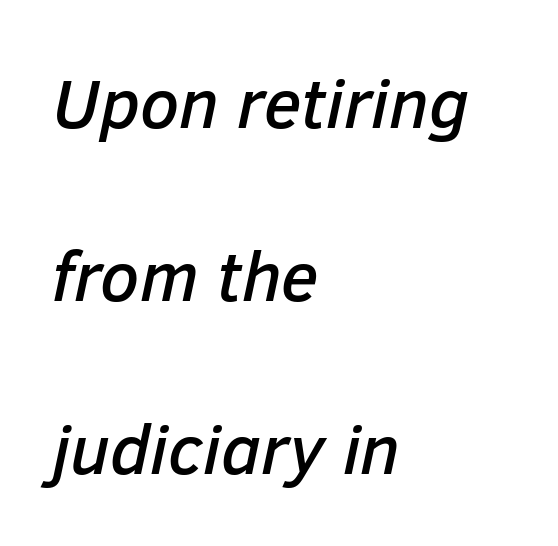
The image shows 70 px text type, italic (leaning right); set left-aligned, loose line spacing (2.47x), normal letter spacing, not underlined; low stroke contrast and a medium x-height.
